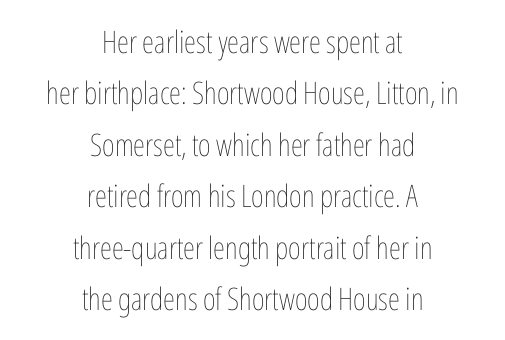
Q: Is the text bold? A: No.
Q: Is the text italic (slanted)? A: No, it is upright.
Q: Is the text underlined? A: No.
Q: How is the paragraph aligned? A: Centered.
Q: Is the spacing between letters normal or unusually wide? A: Normal.
Q: Is the spacing between lines tight, normal or loose? A: Normal.
Q: Width (condensed, normal, or wide)? A: Condensed.
Q: Stroke contrast? A: Low.
Q: x-height? A: Medium.
Q: Monospaced? A: No.
